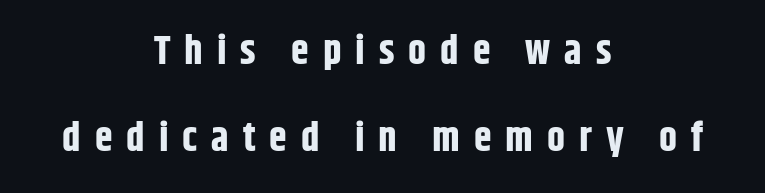
{"serif": "no", "italic": "no", "bold": "yes", "weight": "bold", "width": "condensed", "stroke_contrast": "low", "x_height": "large", "monospaced": "no", "underline": "no", "align": "center", "line_spacing": "loose", "line_spacing_ratio": 2.17, "letter_spacing": "wide", "letter_spacing_em": 0.35, "glyph_px": 40}
